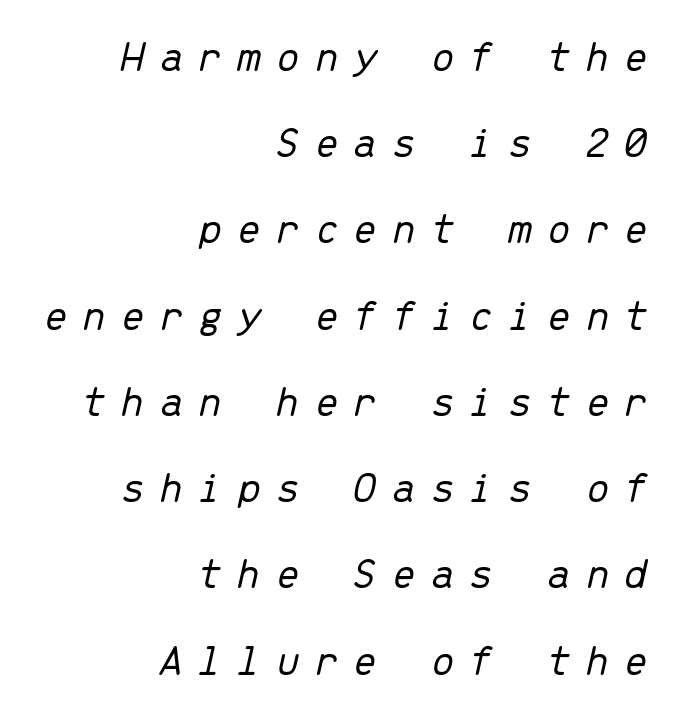
Q: Is the text bold? A: No.
Q: Is the text italic (slanted)? A: Yes, it leans right by about 13 degrees.
Q: Is the text underlined? A: No.
Q: How is the paragraph aligned? A: Right-aligned.
Q: Is the spacing between letters normal or unusually wide? A: Unusually wide.
Q: Is the spacing between lines tight, normal or loose? A: Loose.
Q: Width (condensed, normal, or wide)? A: Normal.
Q: Stroke contrast? A: Low.
Q: x-height? A: Medium.
Q: Monospaced? A: Yes.
